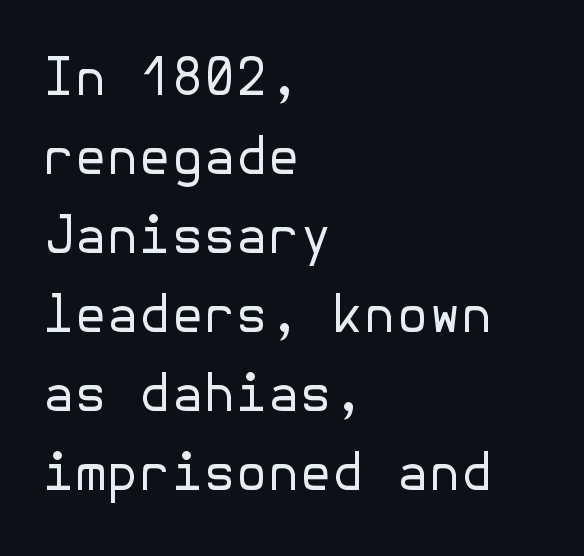
{"serif": "no", "italic": "no", "bold": "no", "weight": "regular", "width": "normal", "stroke_contrast": "low", "x_height": "medium", "underline": "no", "align": "left", "line_spacing": "normal", "line_spacing_ratio": 1.52, "letter_spacing": "normal", "letter_spacing_em": 0.0, "glyph_px": 52}
